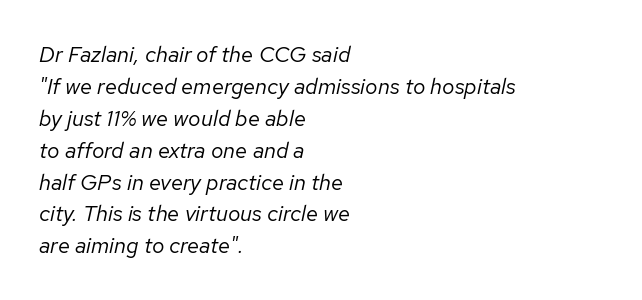
Q: Is the text bold? A: No.
Q: Is the text italic (slanted)? A: Yes, it leans right by about 12 degrees.
Q: Is the text underlined? A: No.
Q: How is the paragraph aligned? A: Left-aligned.
Q: Is the spacing between letters normal or unusually wide? A: Normal.
Q: Is the spacing between lines tight, normal or loose? A: Normal.
